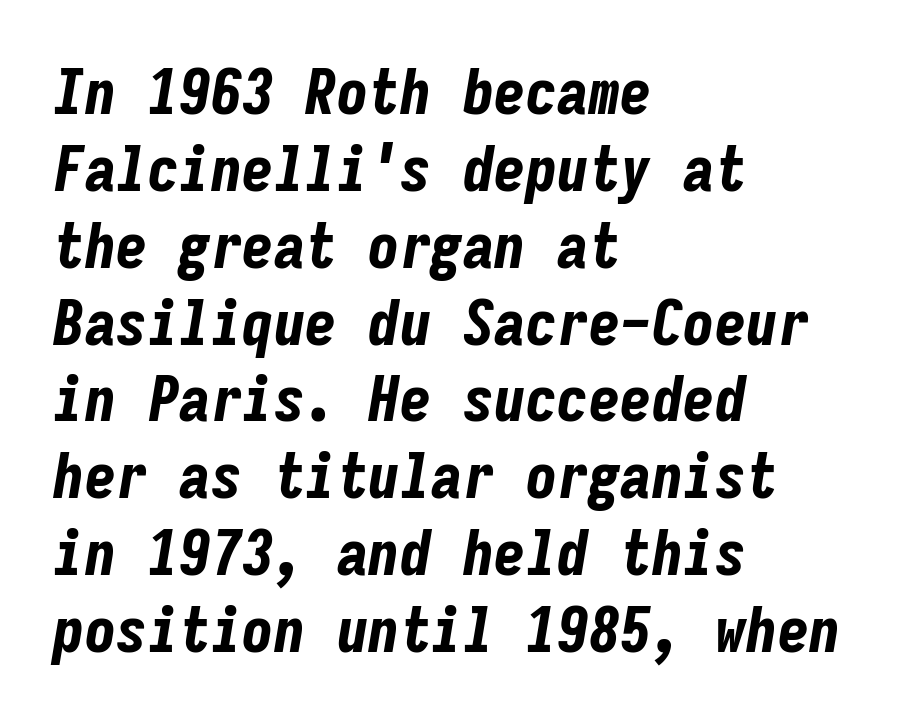
The image shows 63 px bold, condensed type, italic (leaning right), monospaced; set left-aligned, line spacing 1.22x, normal letter spacing, not underlined; low stroke contrast and a medium x-height.
